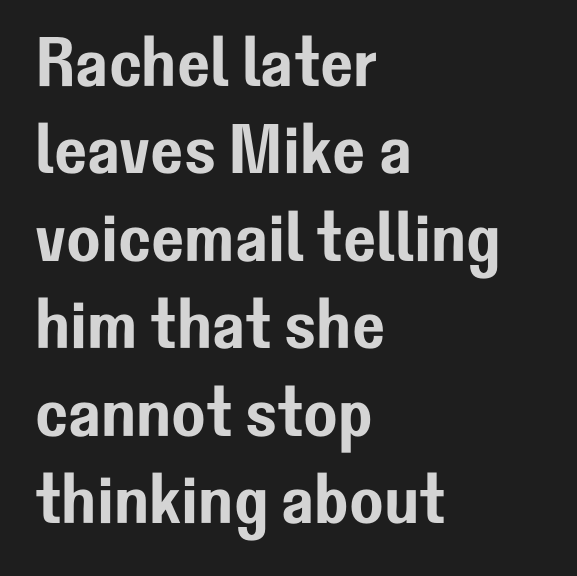
Q: Is the text italic (slanted)? A: No, it is upright.
Q: Is the typeface a serif or a sans-serif typeface? A: Sans-serif.
Q: Is the text underlined? A: No.
Q: How is the paragraph aligned? A: Left-aligned.
Q: Is the spacing between letters normal or unusually wide? A: Normal.
Q: Is the spacing between lines tight, normal or loose? A: Normal.
Q: Width (condensed, normal, or wide)? A: Normal.
Q: Stroke contrast? A: Low.
Q: x-height? A: Medium.
Q: Monospaced? A: No.
